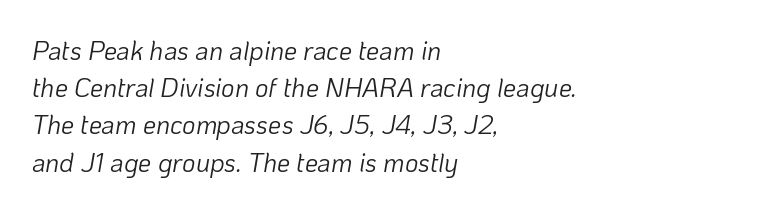
Each new line begins a customary step beneath the previous one. Tracking here is standard; glyphs follow each other at the usual distance. Layout note: lines flush left. These lines were composed using italics. The words here are not underlined.
